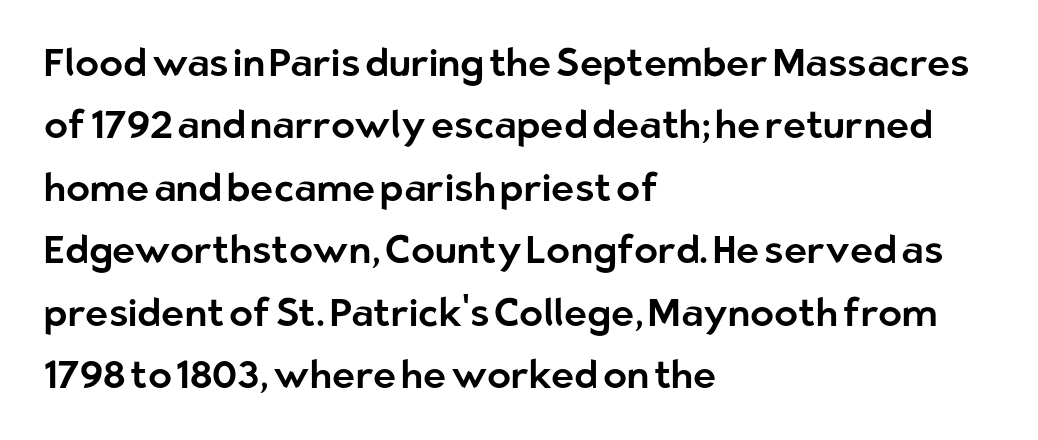
Compared with a centered layout, this one pins lines to the left instead. A typesetter would call this zero additional tracking. A bare baseline throughout the passage. Is there any slant? The stems are plumb. Varying glyph widths throughout — classic text-font behaviour.
